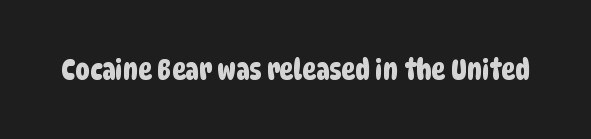
{"serif": "no", "width": "condensed", "stroke_contrast": "low", "x_height": "large", "monospaced": "no", "underline": "no", "letter_spacing": "normal", "letter_spacing_em": 0.0, "glyph_px": 29}
